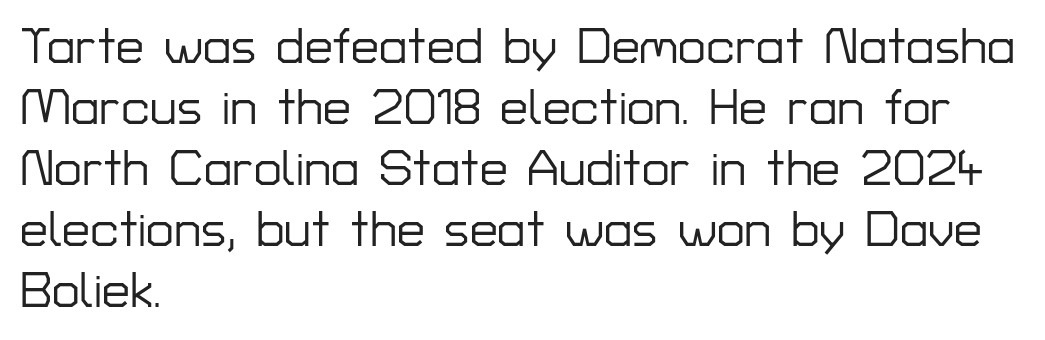
{"serif": "no", "italic": "no", "width": "normal", "stroke_contrast": "low", "x_height": "medium", "monospaced": "no", "underline": "no", "align": "left", "line_spacing_ratio": 1.22, "letter_spacing": "normal", "letter_spacing_em": 0.0, "glyph_px": 50}
